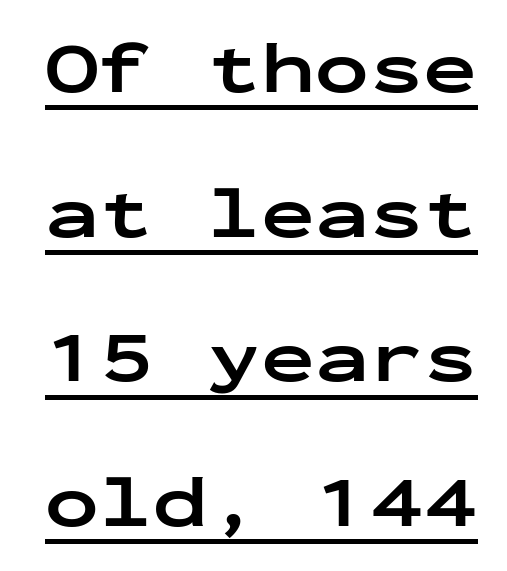
The image shows 72 px bold, wide sans-serif type, upright, monospaced; set loose line spacing (2.01x), normal letter spacing, underlined; low stroke contrast and a medium x-height.
